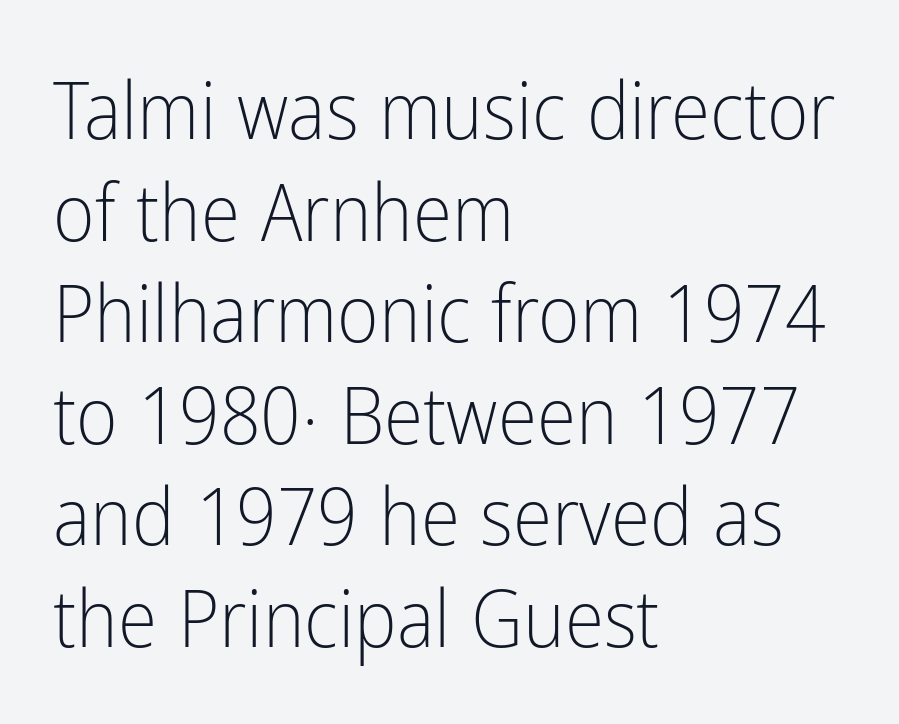
These lines are rendered in a variable-pitch font. Baseline-to-baseline distance is the conventional proportion of letter height. Upright lettering throughout. Unmarked baselines from the first word to the last. Teacher's note: observe the even left margin — that is flush-left alignment.
